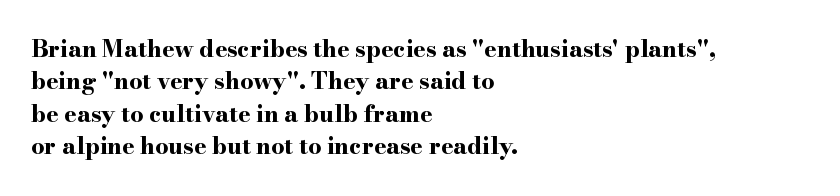
Q: Is the text bold? A: Yes.
Q: Is the text italic (slanted)? A: No, it is upright.
Q: Is the text underlined? A: No.
Q: How is the paragraph aligned? A: Left-aligned.
Q: Is the spacing between letters normal or unusually wide? A: Normal.
Q: Is the spacing between lines tight, normal or loose? A: Normal.
